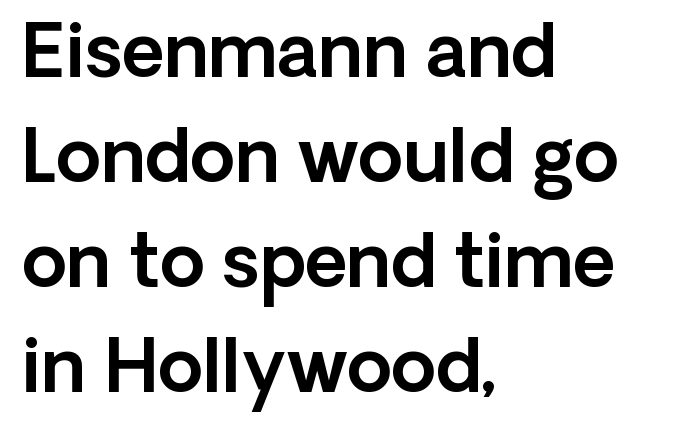
The image shows 73 px sans-serif type, upright; set left-aligned, normal line spacing (1.44x), normal letter spacing, not underlined; a medium x-height.
